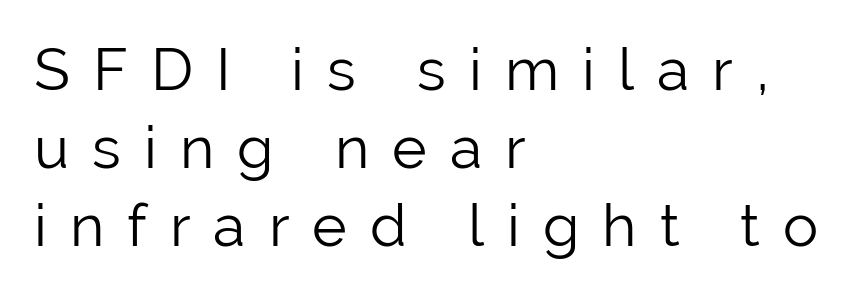
Q: Is the text bold? A: No.
Q: Is the text italic (slanted)? A: No, it is upright.
Q: Is the typeface a serif or a sans-serif typeface? A: Sans-serif.
Q: Is the text underlined? A: No.
Q: How is the paragraph aligned? A: Left-aligned.
Q: Is the spacing between letters normal or unusually wide? A: Unusually wide.
Q: Is the spacing between lines tight, normal or loose? A: Normal.
Q: Width (condensed, normal, or wide)? A: Normal.
Q: Stroke contrast? A: Low.
Q: x-height? A: Medium.
Q: Monospaced? A: No.
